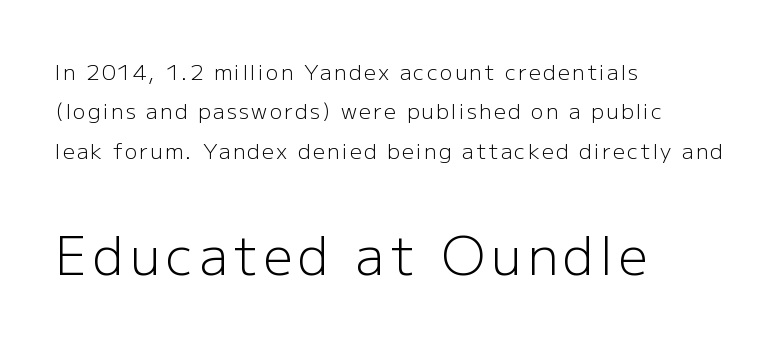
{"serif": "no", "italic": "no", "bold": "no", "weight": "light", "width": "normal", "stroke_contrast": "low", "x_height": "medium", "monospaced": "no", "underline": "no", "align": "left", "line_spacing_ratio": 1.87, "larger_block": "second", "size_ratio": 2.48, "glyph_px": 52}
